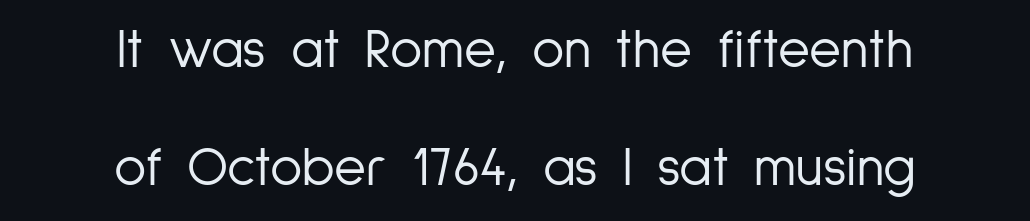
{"serif": "no", "italic": "no", "bold": "no", "weight": "light", "width": "condensed", "stroke_contrast": "low", "x_height": "medium", "monospaced": "no", "underline": "no", "align": "center", "line_spacing": "loose", "line_spacing_ratio": 2.15, "letter_spacing": "normal", "letter_spacing_em": 0.0, "glyph_px": 55}
